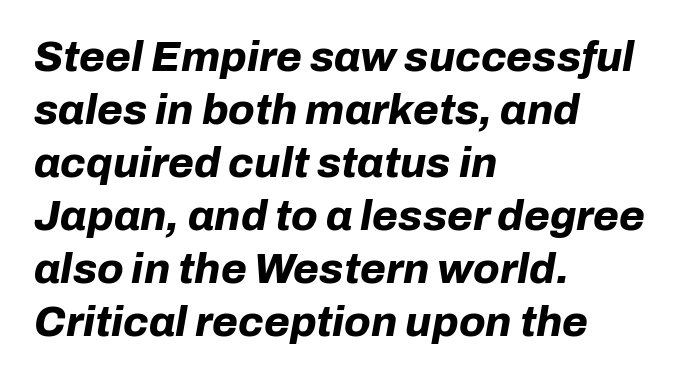
The image shows 42 px bold type, italic (leaning right); set left-aligned, normal line spacing (1.26x), normal letter spacing, not underlined; low stroke contrast and a medium x-height.
